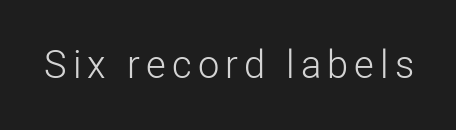
The image shows 38 px light sans-serif type, upright; set not underlined; low stroke contrast and a medium x-height.
